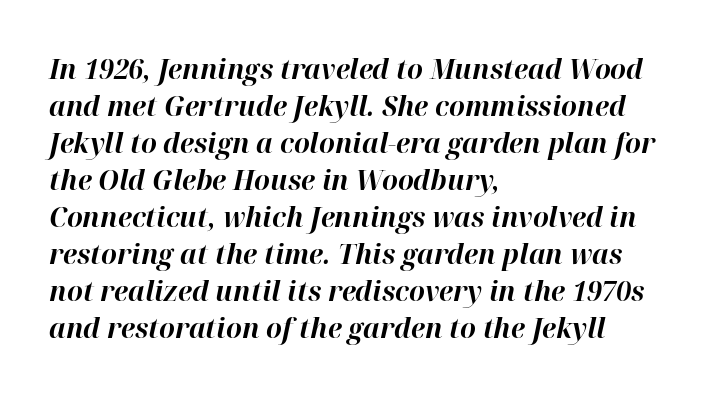
{"italic": "yes", "lean": "right", "slant_degrees": 12, "bold": "yes", "weight": "bold", "width": "normal", "stroke_contrast": "high", "x_height": "medium", "monospaced": "no", "underline": "no", "align": "left", "line_spacing": "normal", "line_spacing_ratio": 1.32, "letter_spacing": "normal", "letter_spacing_em": 0.0, "glyph_px": 28}
